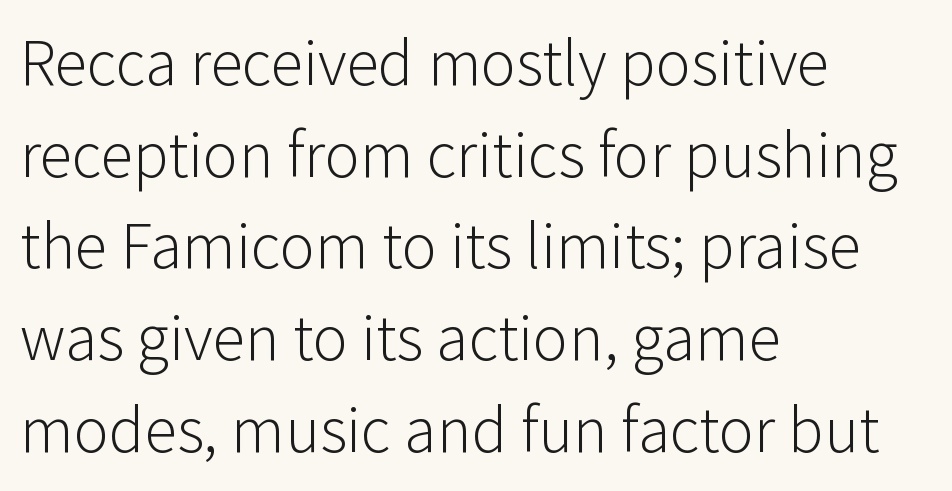
The image shows 66 px light sans-serif type, upright; set left-aligned, normal line spacing (1.39x), normal letter spacing, not underlined; low stroke contrast and a medium x-height.
